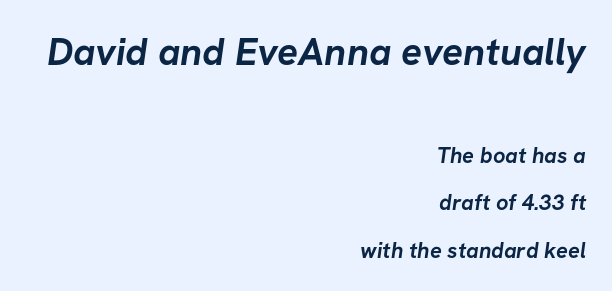
Q: Is the text bold? A: Yes.
Q: Is the typeface a serif or a sans-serif typeface? A: Sans-serif.
Q: Is the text underlined? A: No.
Q: How is the paragraph aligned? A: Right-aligned.
Q: Is the spacing between letters normal or unusually wide? A: Normal.
Q: Is the spacing between lines tight, normal or loose? A: Loose.
Q: Which block of text is set in a larger size, the first (top) or the second (bottom)? A: The first (top) one.
Q: Width (condensed, normal, or wide)? A: Normal.
Q: Stroke contrast? A: Low.
Q: x-height? A: Medium.
Q: Monospaced? A: No.
